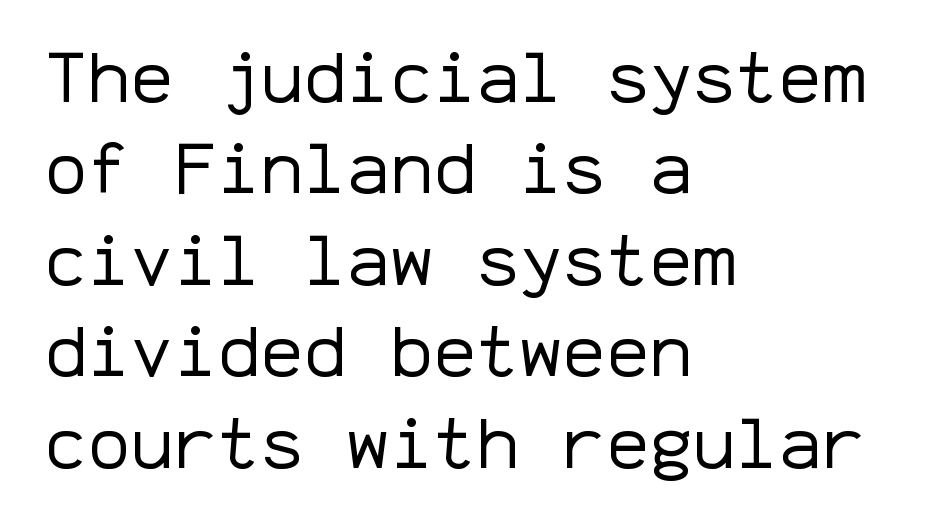
Q: Is the text bold? A: No.
Q: Is the text italic (slanted)? A: No, it is upright.
Q: Is the typeface a serif or a sans-serif typeface? A: Sans-serif.
Q: Is the text underlined? A: No.
Q: How is the paragraph aligned? A: Left-aligned.
Q: Is the spacing between letters normal or unusually wide? A: Normal.
Q: Is the spacing between lines tight, normal or loose? A: Normal.
Q: Width (condensed, normal, or wide)? A: Normal.
Q: Stroke contrast? A: Low.
Q: x-height? A: Medium.
Q: Monospaced? A: Yes.
